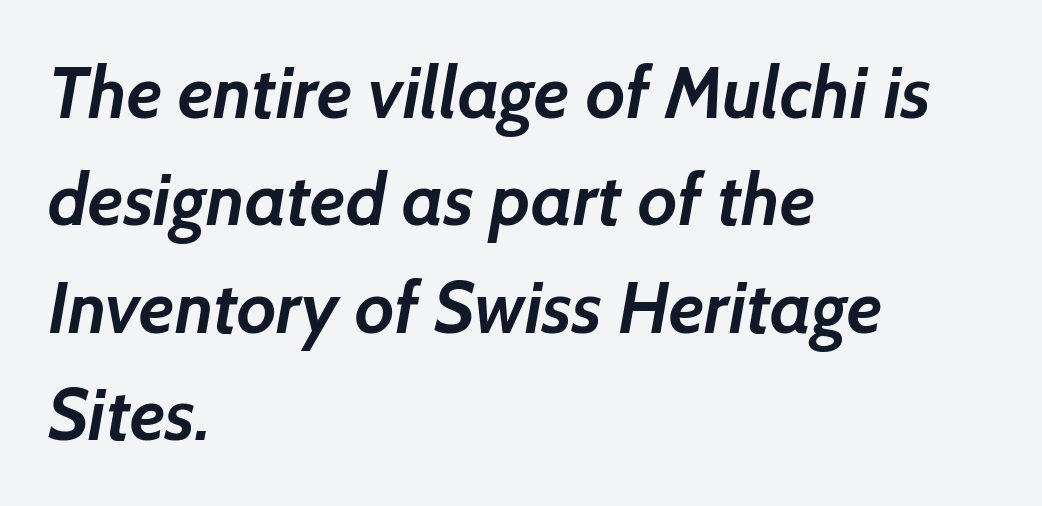
Q: Is the text bold? A: Yes.
Q: Is the typeface a serif or a sans-serif typeface? A: Sans-serif.
Q: Is the text underlined? A: No.
Q: How is the paragraph aligned? A: Left-aligned.
Q: Is the spacing between letters normal or unusually wide? A: Normal.
Q: Is the spacing between lines tight, normal or loose? A: Normal.
Q: Width (condensed, normal, or wide)? A: Normal.
Q: Stroke contrast? A: Low.
Q: x-height? A: Medium.
Q: Monospaced? A: No.
